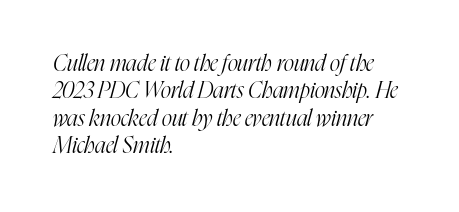
{"italic": "yes", "lean": "right", "slant_degrees": 16, "bold": "no", "underline": "no", "align": "left", "line_spacing": "normal", "line_spacing_ratio": 1.25, "letter_spacing": "normal", "letter_spacing_em": 0.0, "glyph_px": 22}
